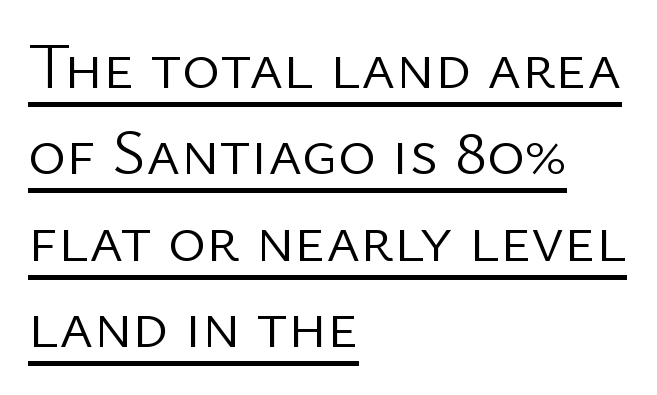
{"serif": "no", "italic": "no", "bold": "no", "weight": "light", "width": "normal", "stroke_contrast": "low", "x_height": "medium", "monospaced": "no", "underline": "yes", "align": "left", "line_spacing": "normal", "line_spacing_ratio": 1.33, "letter_spacing": "normal", "letter_spacing_em": 0.0, "glyph_px": 65}
